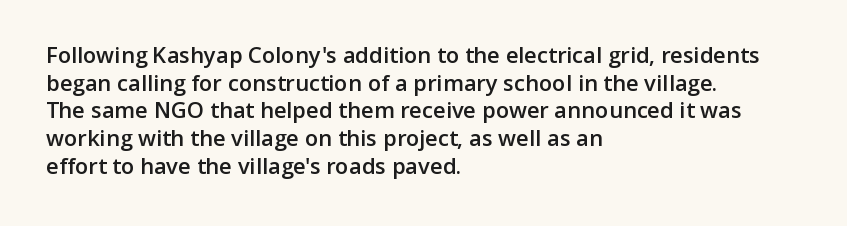
You can tell it's not italic because the verticals are truly vertical. Underlining? Definitely not there. Teacher's note: observe the even left margin — that is flush-left alignment. On the weight axis this lands at semibold, roughly 600.
